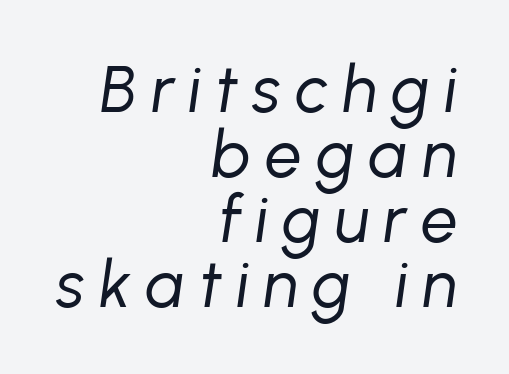
Q: Is the text bold? A: No.
Q: Is the text italic (slanted)? A: Yes, it leans right by about 8 degrees.
Q: Is the text underlined? A: No.
Q: How is the paragraph aligned? A: Right-aligned.
Q: Is the spacing between letters normal or unusually wide? A: Unusually wide.
Q: Is the spacing between lines tight, normal or loose? A: Tight.
Q: Width (condensed, normal, or wide)? A: Normal.
Q: Stroke contrast? A: Low.
Q: x-height? A: Medium.
Q: Monospaced? A: No.
